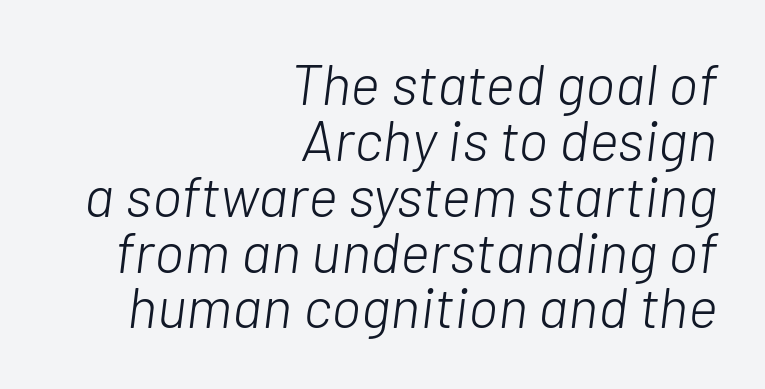
Note the varied advance widths — an 'i' is clearly narrower than an 'm'. In CSS terms this would be text-align: right. In terms of letterspacing, this is plain default setting. No letter is thick-stroked: the sample isn't bold.
